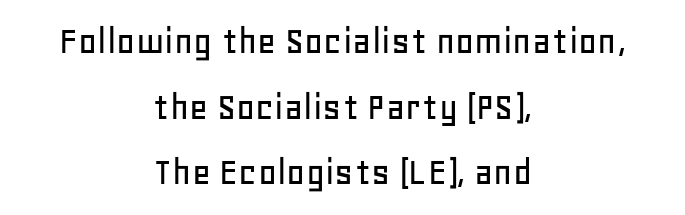
The typography opts for an upright posture over an oblique one. Nobody drew a line under any word here. No feet cap the strokes, marking this as sans-serif type. Leading matches the norm, producing a regular column. Nothing unusual about the tracking: characters are spaced as the font intends. Is this a fixed-width face? No — the glyphs have proportional, varying widths.
